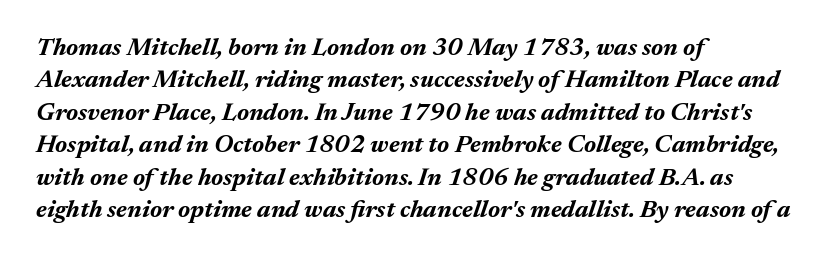
It's the slanting kind of type. Words float on clear page, feet unadorned. Standard letterfit; no display-style spreading of the glyphs. These lines carry a lot of weight — the face is fully bold. Summary of vertical rhythm: regular, with standard interline spacing.
